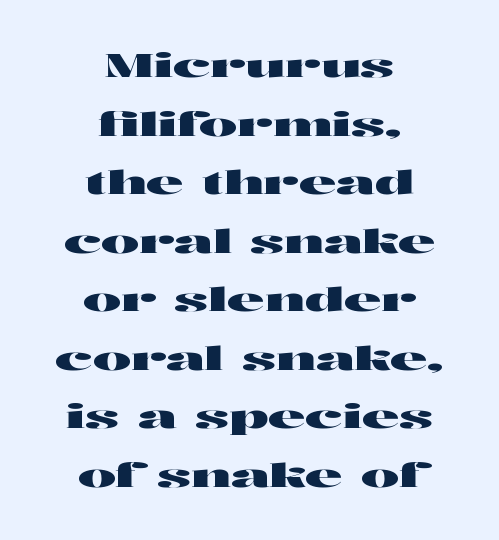
The rendering positions every line midway between the sides. The face used here is proportionally spaced, like ordinary book or web type. Beneath every word, the page is bare. The face used here is a sans, in the tradition of grotesques and geometrics.
